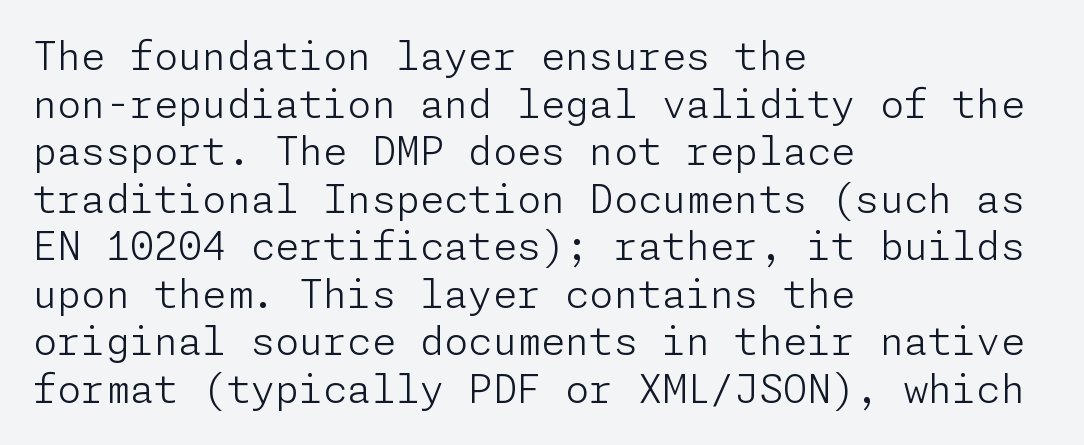
{"serif": "no", "italic": "no", "bold": "no", "weight": "light", "width": "normal", "stroke_contrast": "low", "x_height": "medium", "underline": "no", "align": "left", "line_spacing_ratio": 1.22, "letter_spacing": "normal", "letter_spacing_em": 0.0, "glyph_px": 39}
